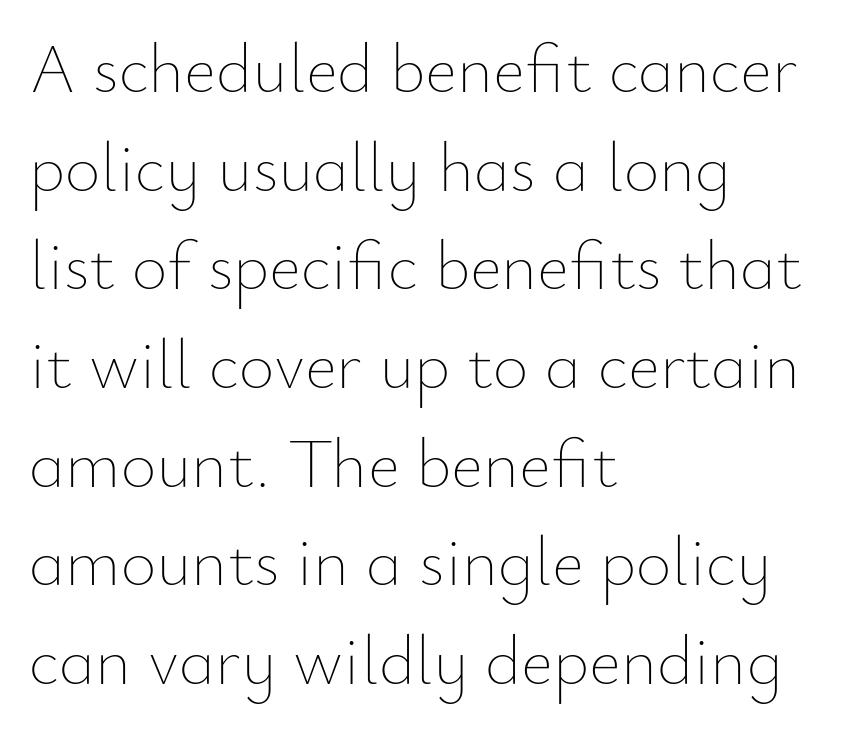
Rendered with straight, roman letterforms. Nobody drew a line under any word here. Regular leading. The strokes are not fattened; the text isn't bold.
